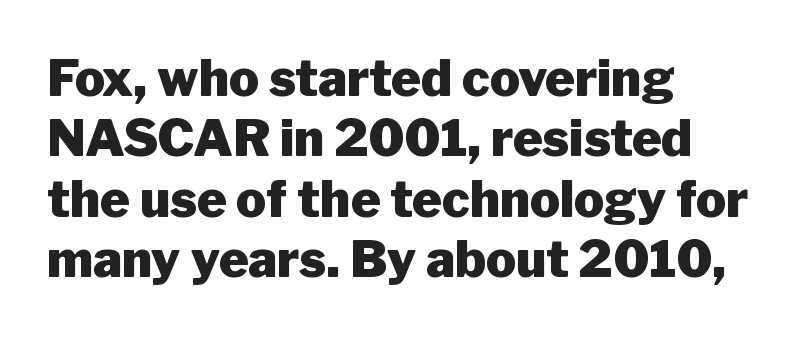
{"serif": "no", "italic": "no", "bold": "yes", "weight": "heavy", "width": "normal", "stroke_contrast": "low", "x_height": "medium", "monospaced": "no", "underline": "no", "align": "left", "line_spacing_ratio": 1.21, "letter_spacing": "normal", "letter_spacing_em": 0.0, "glyph_px": 50}
